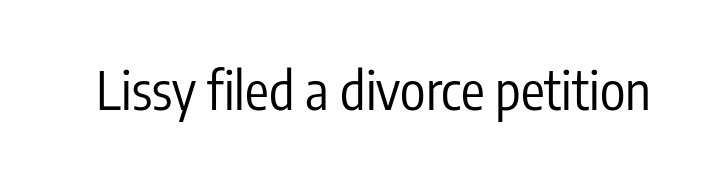
Q: Is the text bold? A: No.
Q: Is the text italic (slanted)? A: No, it is upright.
Q: Is the typeface a serif or a sans-serif typeface? A: Sans-serif.
Q: Is the text underlined? A: No.
Q: Is the spacing between letters normal or unusually wide? A: Normal.
Q: Width (condensed, normal, or wide)? A: Condensed.
Q: Stroke contrast? A: Low.
Q: x-height? A: Medium.
Q: Monospaced? A: No.
